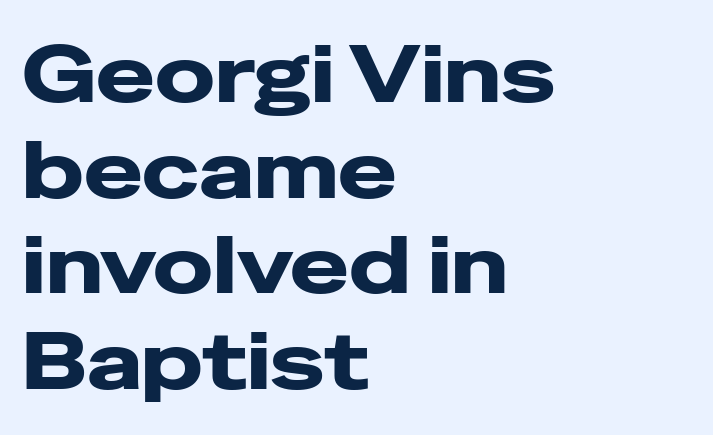
Q: Is the text italic (slanted)? A: No, it is upright.
Q: Is the typeface a serif or a sans-serif typeface? A: Sans-serif.
Q: Is the text underlined? A: No.
Q: How is the paragraph aligned? A: Left-aligned.
Q: Is the spacing between letters normal or unusually wide? A: Normal.
Q: Width (condensed, normal, or wide)? A: Wide.
Q: Stroke contrast? A: Low.
Q: x-height? A: Medium.
Q: Monospaced? A: No.
